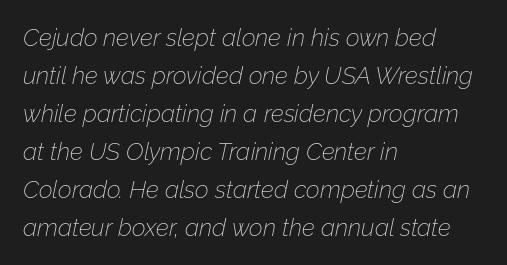
If you measured baseline to baseline, you'd find a middling distance. The weight tops out at a normal text grade. The face used here is rendered with its standard letterfit. A bare baseline throughout the passage.
